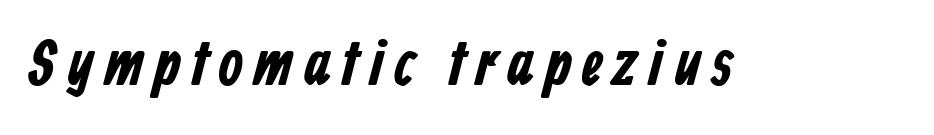
{"serif": "no", "bold": "yes", "weight": "bold", "width": "condensed", "stroke_contrast": "low", "x_height": "medium", "monospaced": "no", "underline": "no", "glyph_px": 64}
